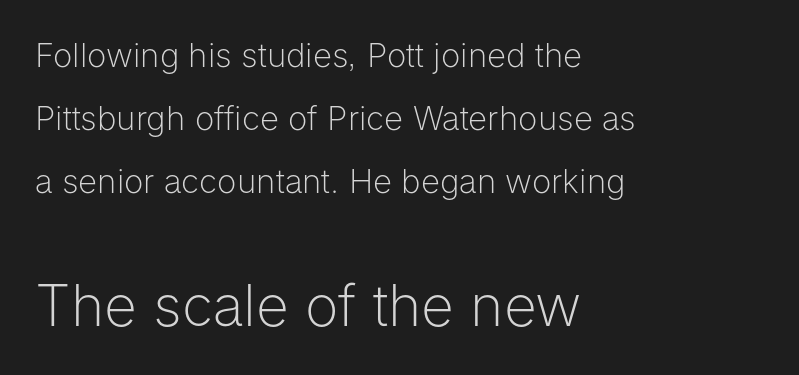
{"serif": "no", "italic": "no", "bold": "no", "weight": "light", "width": "normal", "stroke_contrast": "low", "x_height": "medium", "monospaced": "no", "underline": "no", "align": "left", "line_spacing": "loose", "line_spacing_ratio": 1.91, "letter_spacing": "normal", "letter_spacing_em": 0.0, "larger_block": "second", "size_ratio": 1.73, "glyph_px": 57}
